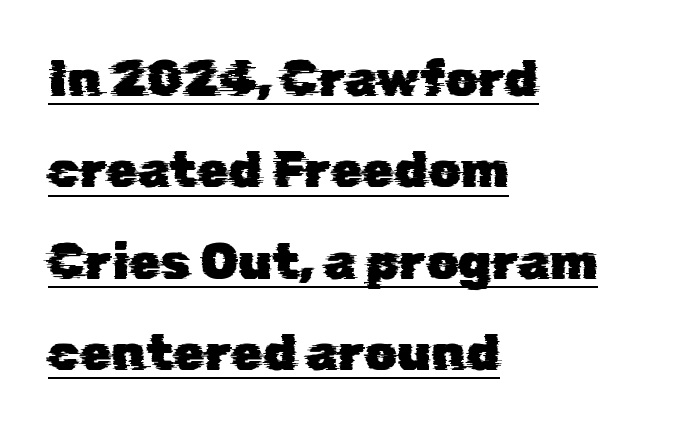
{"serif": "no", "width": "normal", "stroke_contrast": "low", "x_height": "medium", "monospaced": "no", "underline": "yes", "align": "left", "line_spacing_ratio": 1.79, "letter_spacing": "normal", "letter_spacing_em": 0.0, "glyph_px": 51}
